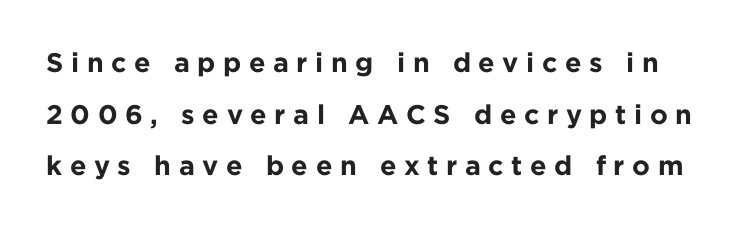
{"italic": "no", "bold": "yes", "underline": "no", "line_spacing": "loose", "line_spacing_ratio": 1.91, "letter_spacing": "wide", "letter_spacing_em": 0.28, "glyph_px": 27}
